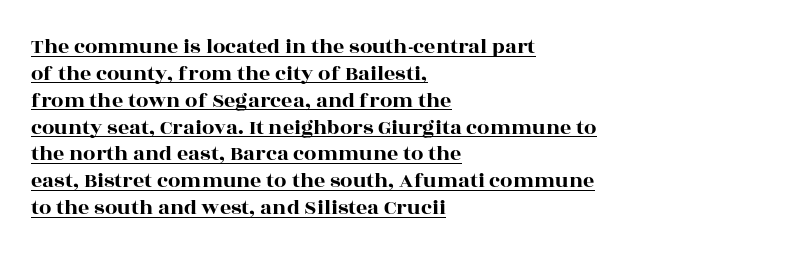
{"italic": "no", "underline": "yes", "align": "left", "line_spacing_ratio": 1.22, "letter_spacing": "normal", "letter_spacing_em": 0.0, "glyph_px": 22}
